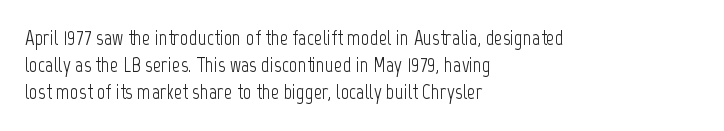
{"italic": "no", "bold": "no", "underline": "no", "align": "left", "line_spacing": "normal", "line_spacing_ratio": 1.29, "letter_spacing": "normal", "letter_spacing_em": 0.0, "glyph_px": 21}
